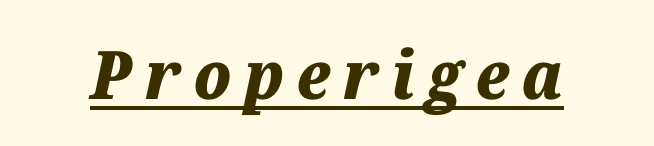
{"italic": "yes", "lean": "right", "slant_degrees": 12, "bold": "yes", "weight": "heavy", "width": "normal", "stroke_contrast": "medium", "x_height": "medium", "monospaced": "no", "underline": "yes", "glyph_px": 67}
